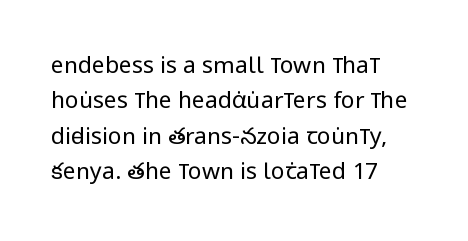
{"italic": "no", "bold": "no", "underline": "no", "align": "left", "line_spacing": "normal", "line_spacing_ratio": 1.54, "letter_spacing": "normal", "letter_spacing_em": 0.0, "glyph_px": 23}
